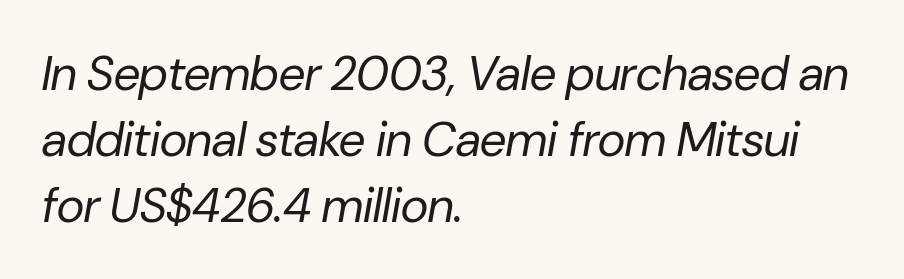
{"italic": "yes", "lean": "right", "slant_degrees": 10, "bold": "no", "weight": "regular", "width": "normal", "stroke_contrast": "low", "x_height": "medium", "monospaced": "no", "underline": "no", "align": "left", "line_spacing": "normal", "line_spacing_ratio": 1.37, "letter_spacing": "normal", "letter_spacing_em": 0.0, "glyph_px": 48}
